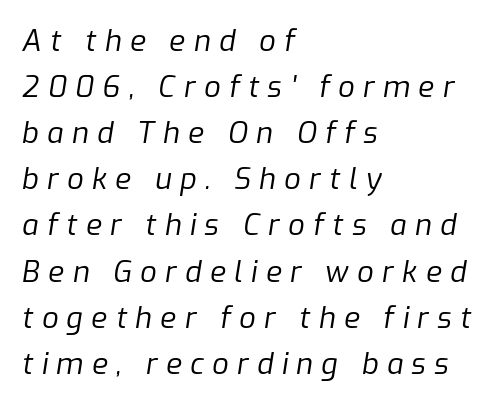
Q: Is the text bold? A: No.
Q: Is the text italic (slanted)? A: Yes, it leans right by about 9 degrees.
Q: Is the text underlined? A: No.
Q: How is the paragraph aligned? A: Left-aligned.
Q: Is the spacing between letters normal or unusually wide? A: Unusually wide.
Q: Is the spacing between lines tight, normal or loose? A: Normal.
Q: Width (condensed, normal, or wide)? A: Normal.
Q: Stroke contrast? A: Low.
Q: x-height? A: Medium.
Q: Monospaced? A: No.
